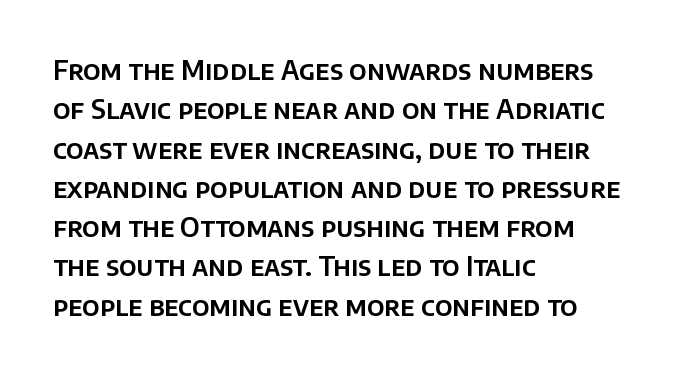
Q: Is the text italic (slanted)? A: No, it is upright.
Q: Is the text underlined? A: No.
Q: How is the paragraph aligned? A: Left-aligned.
Q: Is the spacing between letters normal or unusually wide? A: Normal.
Q: Is the spacing between lines tight, normal or loose? A: Normal.
